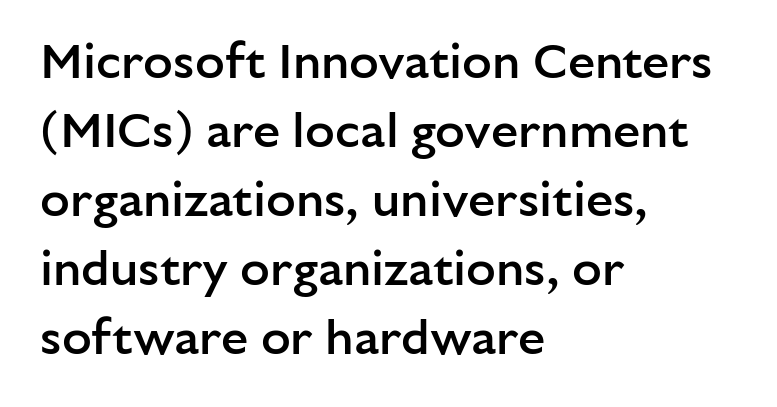
Q: Is the text bold? A: Semi-bold.
Q: Is the text italic (slanted)? A: No, it is upright.
Q: Is the typeface a serif or a sans-serif typeface? A: Sans-serif.
Q: Is the text underlined? A: No.
Q: How is the paragraph aligned? A: Left-aligned.
Q: Is the spacing between letters normal or unusually wide? A: Normal.
Q: Is the spacing between lines tight, normal or loose? A: Normal.
Q: Width (condensed, normal, or wide)? A: Normal.
Q: Stroke contrast? A: Low.
Q: x-height? A: Medium.
Q: Monospaced? A: No.
